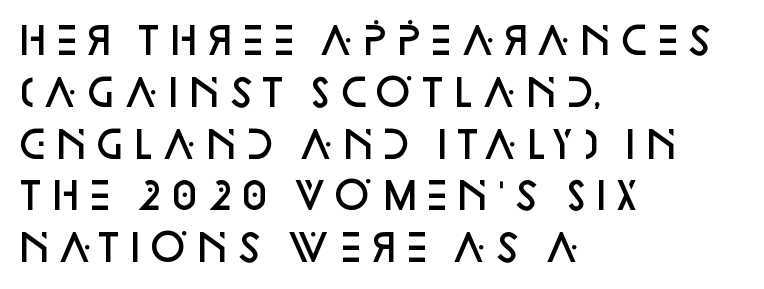
{"serif": "no", "italic": "no", "bold": "semi", "weight": "semibold", "width": "normal", "stroke_contrast": "low", "x_height": "large", "monospaced": "no", "underline": "no", "align": "left", "line_spacing": "normal", "line_spacing_ratio": 1.4, "letter_spacing": "normal", "letter_spacing_em": 0.0, "glyph_px": 37}
